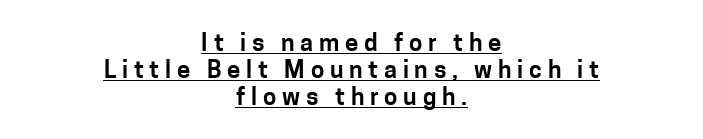
The image shows 24 px text type, upright; set centered, tight line spacing (1.13x), unusually wide letter spacing (+0.24 em), underlined.
